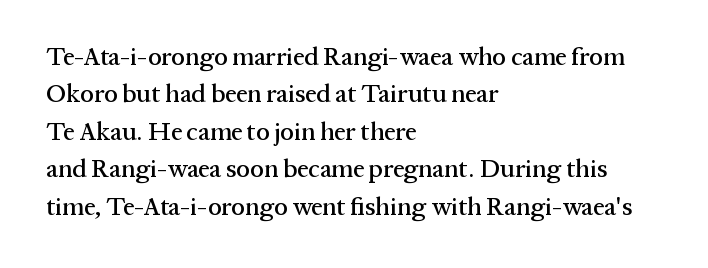
{"italic": "no", "underline": "no", "align": "left", "line_spacing": "normal", "line_spacing_ratio": 1.5, "letter_spacing": "normal", "letter_spacing_em": 0.0, "glyph_px": 25}
